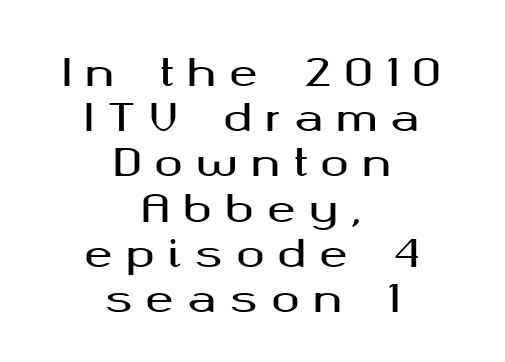
These lines stack symmetrically, like a column narrowing and widening about its center. Is there any slant? The stems are plumb. The rendering uses natural spacing where letterforms have individual widths. In terms of letterform style, serifs are entirely absent. Plain, unruled lines of type. Observe the wide spacing: letters keep a clear distance from each other.
